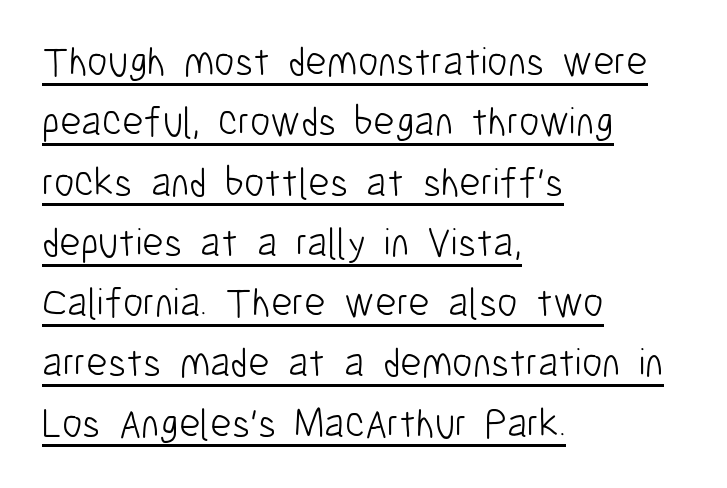
Q: Is the text bold? A: No.
Q: Is the text italic (slanted)? A: No, it is upright.
Q: Is the typeface a serif or a sans-serif typeface? A: Sans-serif.
Q: Is the text underlined? A: Yes.
Q: How is the paragraph aligned? A: Left-aligned.
Q: Is the spacing between letters normal or unusually wide? A: Normal.
Q: Is the spacing between lines tight, normal or loose? A: Normal.
Q: Width (condensed, normal, or wide)? A: Condensed.
Q: Stroke contrast? A: Low.
Q: x-height? A: Medium.
Q: Monospaced? A: No.
